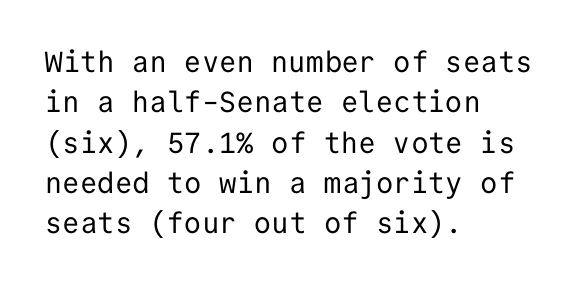
Q: Is the text bold? A: No.
Q: Is the text italic (slanted)? A: No, it is upright.
Q: Is the typeface a serif or a sans-serif typeface? A: Sans-serif.
Q: Is the text underlined? A: No.
Q: How is the paragraph aligned? A: Left-aligned.
Q: Is the spacing between letters normal or unusually wide? A: Normal.
Q: Is the spacing between lines tight, normal or loose? A: Normal.
Q: Width (condensed, normal, or wide)? A: Normal.
Q: Stroke contrast? A: Low.
Q: x-height? A: Medium.
Q: Monospaced? A: Yes.
